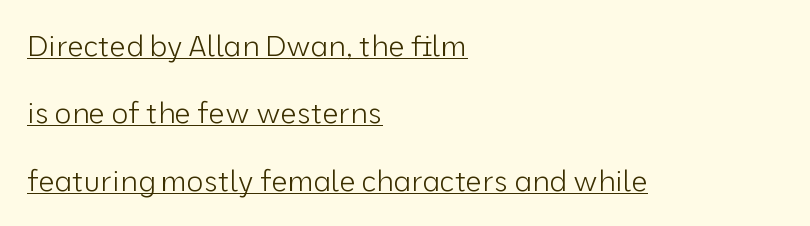
The lines are quadded left. Weight: not bold — regular or lighter. You can tell from the bare stems that sans-serif type was used. Standard letterfit; no display-style spreading of the glyphs. The typography opts for an upright posture over an oblique one.
